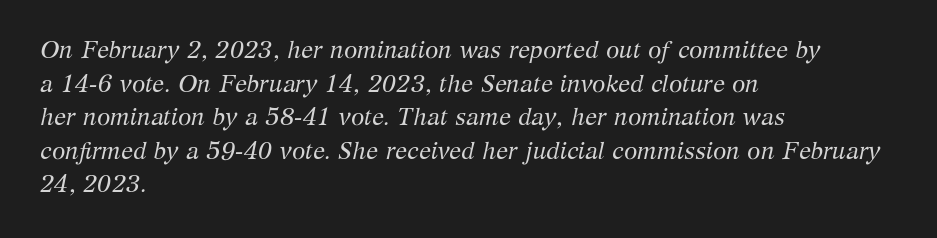
The image shows 24 px text type, italic (leaning right); set left-aligned, normal line spacing (1.4x), normal letter spacing, not underlined.
